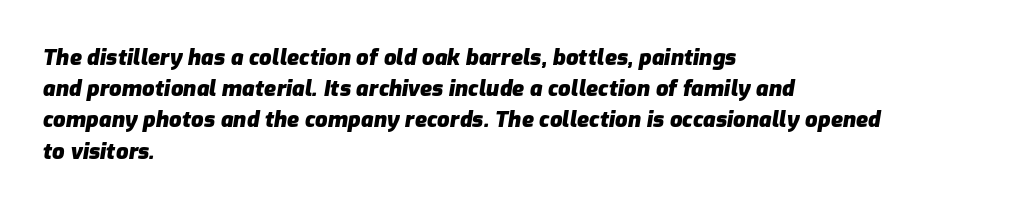
Q: Is the text bold? A: Yes.
Q: Is the text italic (slanted)? A: Yes, it leans right by about 9 degrees.
Q: Is the text underlined? A: No.
Q: How is the paragraph aligned? A: Left-aligned.
Q: Is the spacing between letters normal or unusually wide? A: Normal.
Q: Is the spacing between lines tight, normal or loose? A: Normal.
